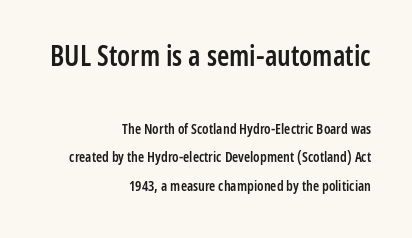
Q: Is the text bold? A: Semi-bold.
Q: Is the text italic (slanted)? A: No, it is upright.
Q: Is the typeface a serif or a sans-serif typeface? A: Sans-serif.
Q: Is the text underlined? A: No.
Q: How is the paragraph aligned? A: Right-aligned.
Q: Is the spacing between letters normal or unusually wide? A: Normal.
Q: Is the spacing between lines tight, normal or loose? A: Loose.
Q: Which block of text is set in a larger size, the first (top) or the second (bottom)? A: The first (top) one.
Q: Width (condensed, normal, or wide)? A: Condensed.
Q: Stroke contrast? A: Low.
Q: x-height? A: Medium.
Q: Monospaced? A: No.
